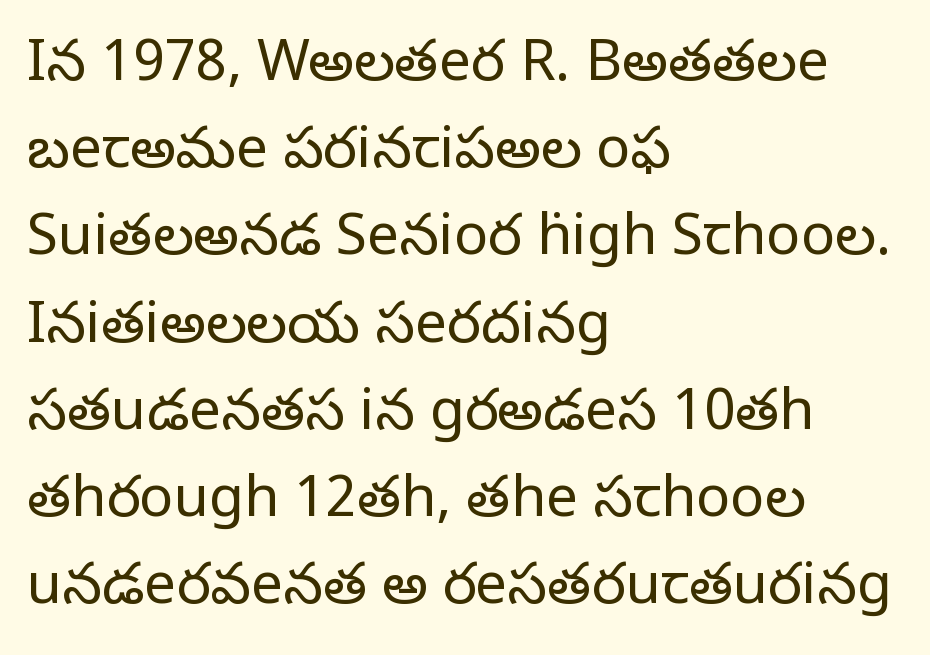
Q: Is the text bold? A: No.
Q: Is the text italic (slanted)? A: No, it is upright.
Q: Is the typeface a serif or a sans-serif typeface? A: Serif.
Q: Is the text underlined? A: No.
Q: How is the paragraph aligned? A: Left-aligned.
Q: Is the spacing between letters normal or unusually wide? A: Normal.
Q: Is the spacing between lines tight, normal or loose? A: Normal.
Q: Width (condensed, normal, or wide)? A: Normal.
Q: Stroke contrast? A: Low.
Q: x-height? A: Large.
Q: Monospaced? A: No.
